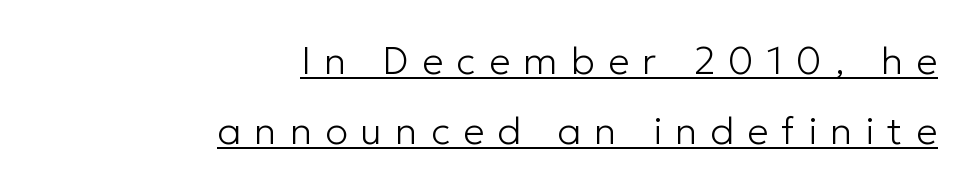
{"serif": "no", "italic": "no", "bold": "no", "weight": "light", "width": "normal", "stroke_contrast": "low", "x_height": "medium", "monospaced": "no", "underline": "yes", "align": "right", "line_spacing_ratio": 1.85, "letter_spacing": "wide", "letter_spacing_em": 0.35, "glyph_px": 38}
